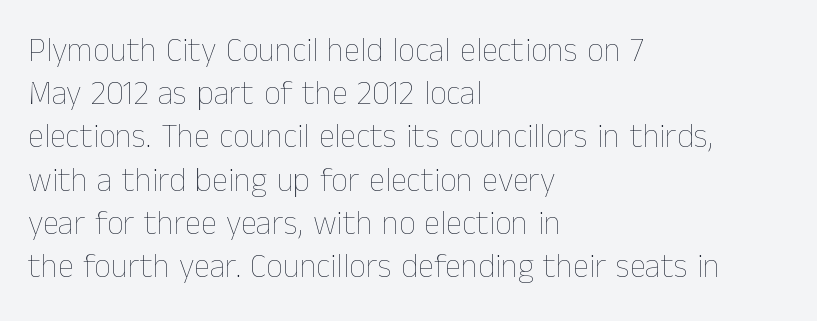
{"italic": "no", "bold": "no", "weight": "thin", "width": "normal", "stroke_contrast": "low", "x_height": "medium", "monospaced": "no", "underline": "no", "align": "left", "line_spacing": "normal", "line_spacing_ratio": 1.31, "letter_spacing": "normal", "letter_spacing_em": 0.0, "glyph_px": 33}
